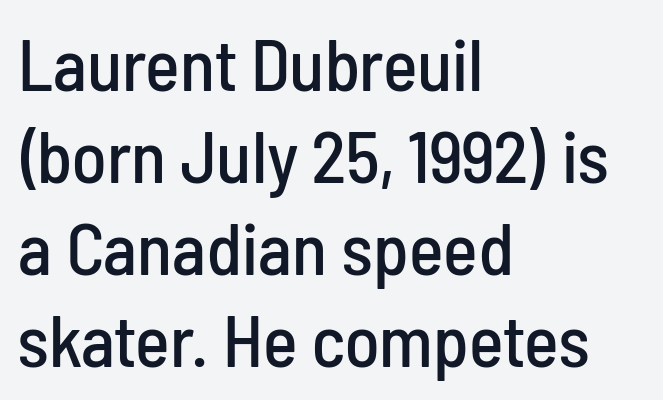
The image shows 73 px condensed sans-serif type, upright; set left-aligned, normal line spacing (1.26x), normal letter spacing, not underlined; low stroke contrast and a medium x-height.
